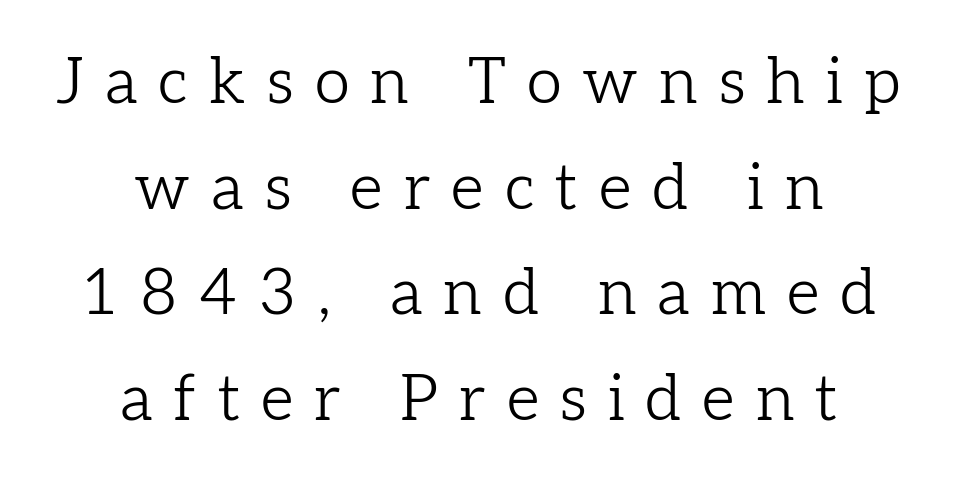
How are the letters spaced? Widely, with obvious added tracking. Typeset on center — no edge is straight. Check under the words: just untouched page. A typesetter would call this proportional, since set widths differ per character.
